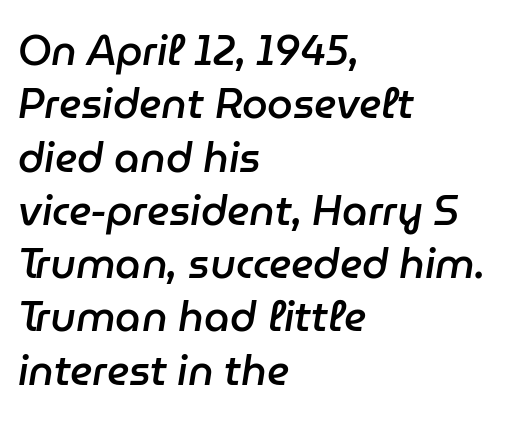
The letterforms sit shoulder to shoulder at normal distance. The designer left line spacing at the default. Set as a demibold, roughly 600 on the weight scale. The typesetter chose a ragged-right arrangement here. A bare baseline throughout the passage.
